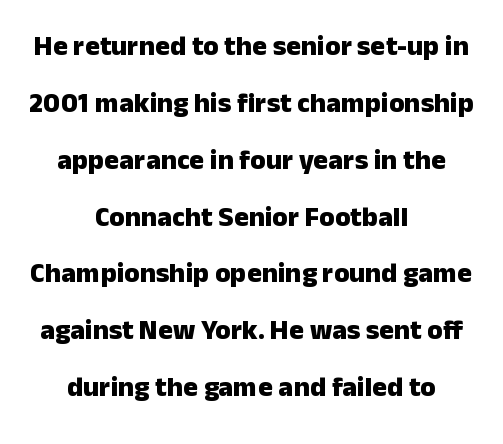
{"serif": "no", "italic": "no", "bold": "yes", "weight": "heavy", "width": "normal", "stroke_contrast": "low", "x_height": "medium", "monospaced": "no", "underline": "no", "align": "center", "line_spacing": "loose", "line_spacing_ratio": 2.03, "letter_spacing": "normal", "letter_spacing_em": 0.0, "glyph_px": 28}
